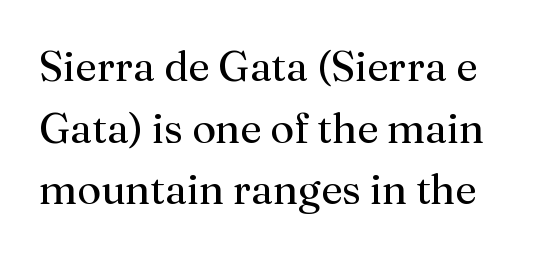
{"serif": "yes", "italic": "no", "bold": "no", "weight": "regular", "width": "normal", "stroke_contrast": "medium", "x_height": "medium", "monospaced": "no", "underline": "no", "line_spacing": "normal", "line_spacing_ratio": 1.47, "letter_spacing": "normal", "letter_spacing_em": 0.0, "glyph_px": 42}
